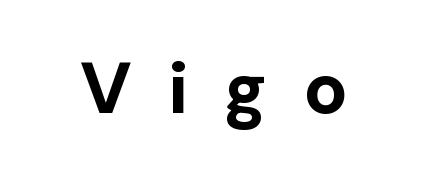
The face used here is rendered with a markedly widened letterfit. A dark, heavy texture on the line: the type is bold. This rendering employs a face without finishing strokes, i.e., a sans-serif. Words float on clear page, feet unadorned. Varying glyph widths throughout — classic text-font behaviour. Is there any slant? The stems are plumb.
